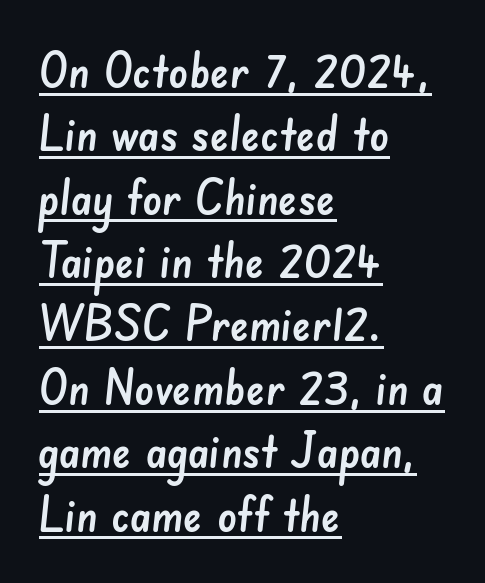
Q: Is the typeface a serif or a sans-serif typeface? A: Sans-serif.
Q: Is the text underlined? A: Yes.
Q: How is the paragraph aligned? A: Left-aligned.
Q: Is the spacing between letters normal or unusually wide? A: Normal.
Q: Is the spacing between lines tight, normal or loose? A: Normal.
Q: Width (condensed, normal, or wide)? A: Normal.
Q: Stroke contrast? A: Low.
Q: x-height? A: Small.
Q: Monospaced? A: No.
